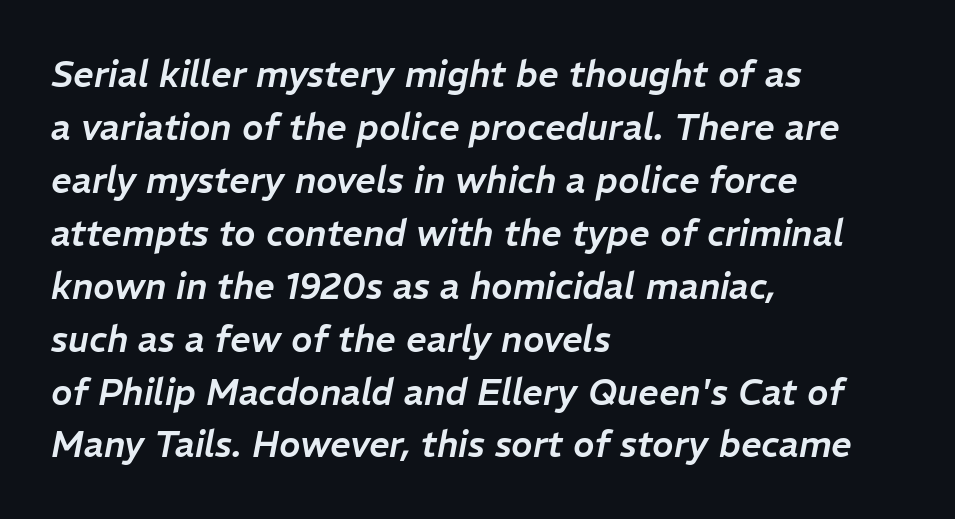
Q: Is the text italic (slanted)? A: Yes, it leans right by about 11 degrees.
Q: Is the text underlined? A: No.
Q: How is the paragraph aligned? A: Left-aligned.
Q: Is the spacing between letters normal or unusually wide? A: Normal.
Q: Is the spacing between lines tight, normal or loose? A: Normal.
Q: Width (condensed, normal, or wide)? A: Normal.
Q: Stroke contrast? A: Low.
Q: x-height? A: Medium.
Q: Monospaced? A: No.
